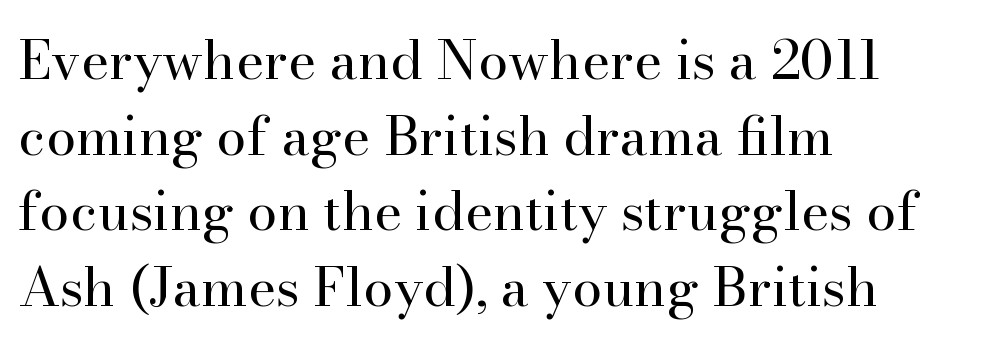
The image shows 54 px regular-weight serif type, upright; set left-aligned, normal line spacing (1.4x), normal letter spacing, not underlined; high stroke contrast and a small x-height.
